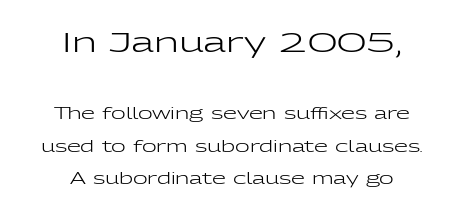
{"serif": "no", "italic": "no", "bold": "no", "weight": "regular", "width": "wide", "stroke_contrast": "low", "x_height": "medium", "monospaced": "no", "underline": "no", "align": "center", "line_spacing": "loose", "line_spacing_ratio": 2.03, "letter_spacing": "normal", "letter_spacing_em": 0.0, "larger_block": "first", "size_ratio": 1.75, "glyph_px": 28}
